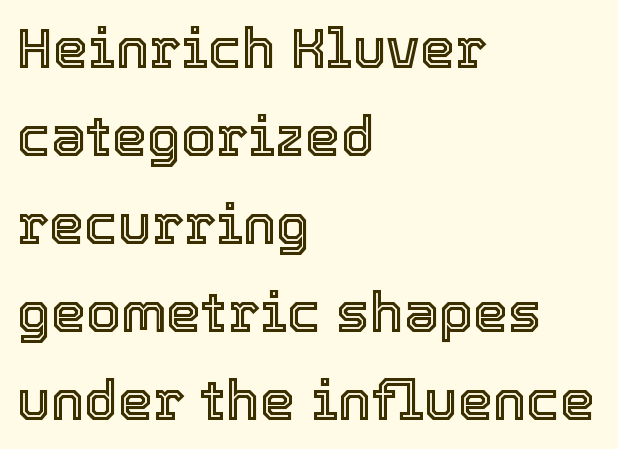
{"italic": "no", "width": "normal", "x_height": "medium", "monospaced": "no", "underline": "no", "align": "left", "line_spacing": "normal", "line_spacing_ratio": 1.57, "letter_spacing": "normal", "letter_spacing_em": 0.0, "glyph_px": 56}
